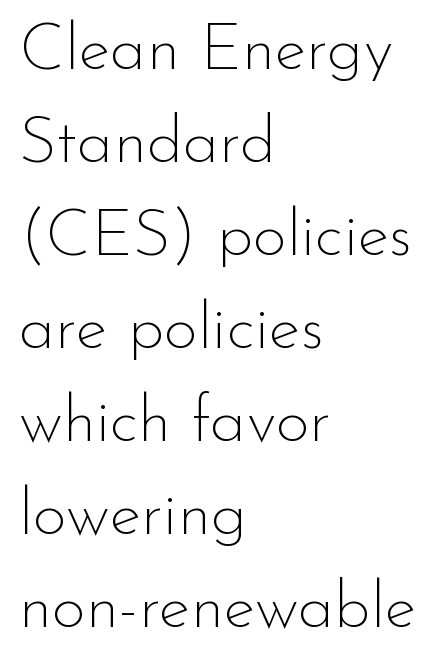
The image shows 66 px thin sans-serif type, upright; set left-aligned, normal line spacing (1.41x), normal letter spacing, not underlined; low stroke contrast and a small x-height.
